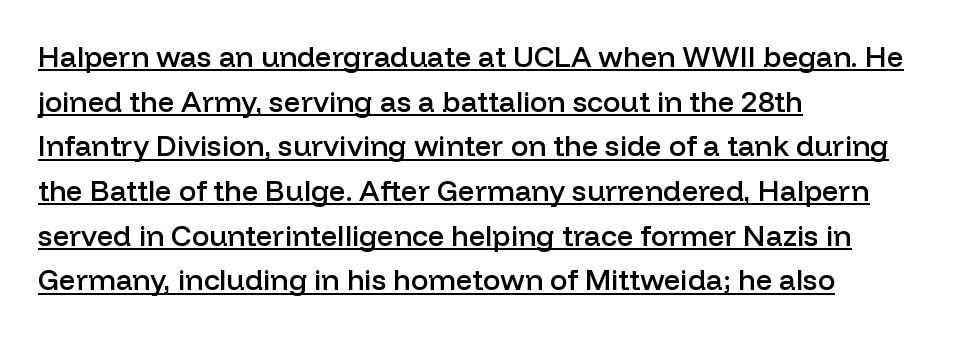
{"serif": "no", "italic": "no", "bold": "semi", "weight": "semibold", "width": "normal", "stroke_contrast": "low", "x_height": "medium", "monospaced": "no", "underline": "yes", "align": "left", "line_spacing": "normal", "line_spacing_ratio": 1.54, "letter_spacing": "normal", "letter_spacing_em": 0.0, "glyph_px": 29}
